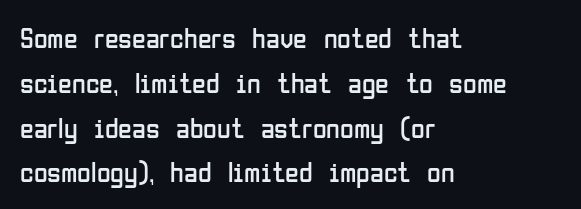
{"serif": "no", "italic": "no", "bold": "no", "weight": "regular", "width": "condensed", "stroke_contrast": "low", "x_height": "medium", "monospaced": "no", "underline": "no", "align": "left", "line_spacing": "normal", "line_spacing_ratio": 1.6, "letter_spacing": "normal", "letter_spacing_em": 0.0, "glyph_px": 28}
